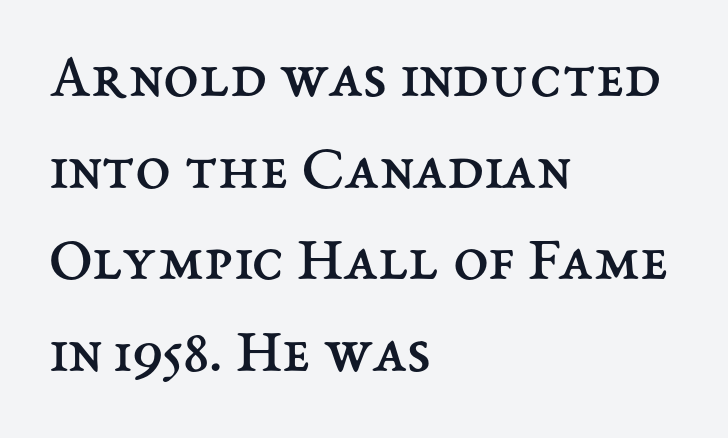
Q: Is the text bold? A: No.
Q: Is the text italic (slanted)? A: No, it is upright.
Q: Is the text underlined? A: No.
Q: How is the paragraph aligned? A: Left-aligned.
Q: Is the spacing between letters normal or unusually wide? A: Normal.
Q: Is the spacing between lines tight, normal or loose? A: Normal.
Q: Width (condensed, normal, or wide)? A: Normal.
Q: Stroke contrast? A: Medium.
Q: x-height? A: Medium.
Q: Monospaced? A: No.
